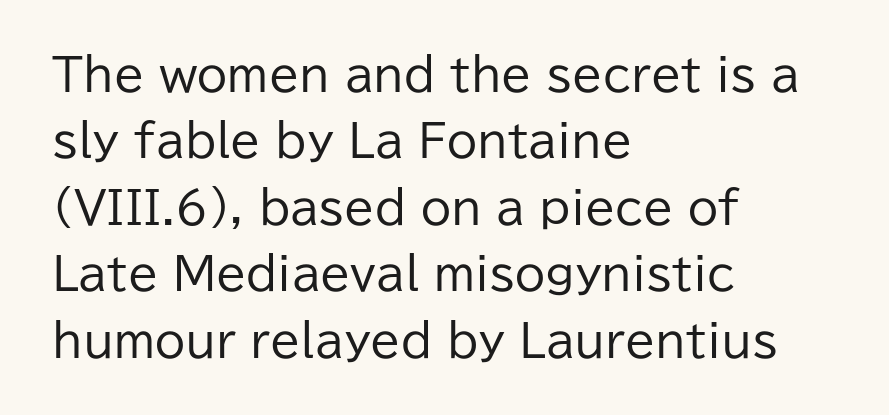
Weight: in the light-to-regular range. A student would call this left alignment; a typographer would say flush left, rag right. Is this a fixed-width face? No — the glyphs have proportional, varying widths. The line texture is even and compact thanks to regular tracking.
